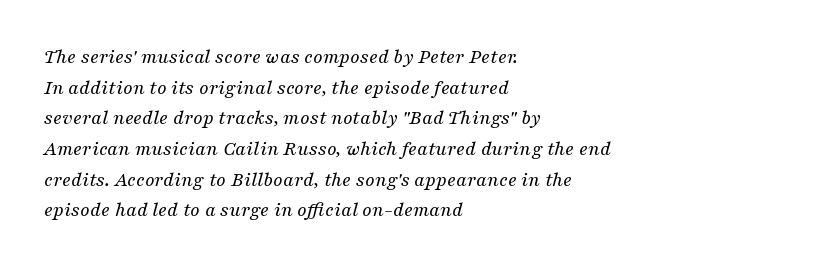
Q: Is the text bold? A: No.
Q: Is the text italic (slanted)? A: Yes, it leans right by about 16 degrees.
Q: Is the text underlined? A: No.
Q: How is the paragraph aligned? A: Left-aligned.
Q: Is the spacing between letters normal or unusually wide? A: Normal.
Q: Is the spacing between lines tight, normal or loose? A: Normal.
